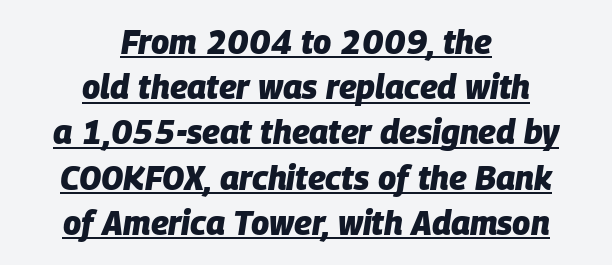
Q: Is the text bold? A: Yes.
Q: Is the text italic (slanted)? A: Yes, it leans right by about 9 degrees.
Q: Is the text underlined? A: Yes.
Q: How is the paragraph aligned? A: Centered.
Q: Is the spacing between letters normal or unusually wide? A: Normal.
Q: Is the spacing between lines tight, normal or loose? A: Normal.
Q: Width (condensed, normal, or wide)? A: Normal.
Q: Stroke contrast? A: Low.
Q: x-height? A: Large.
Q: Monospaced? A: No.
